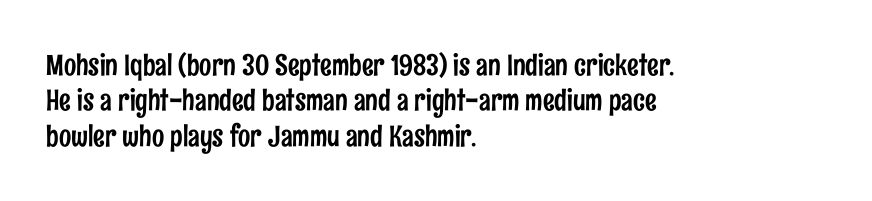
{"serif": "no", "italic": "no", "width": "condensed", "stroke_contrast": "low", "x_height": "medium", "monospaced": "no", "underline": "no", "align": "left", "line_spacing_ratio": 1.22, "letter_spacing": "normal", "letter_spacing_em": 0.0, "glyph_px": 29}
